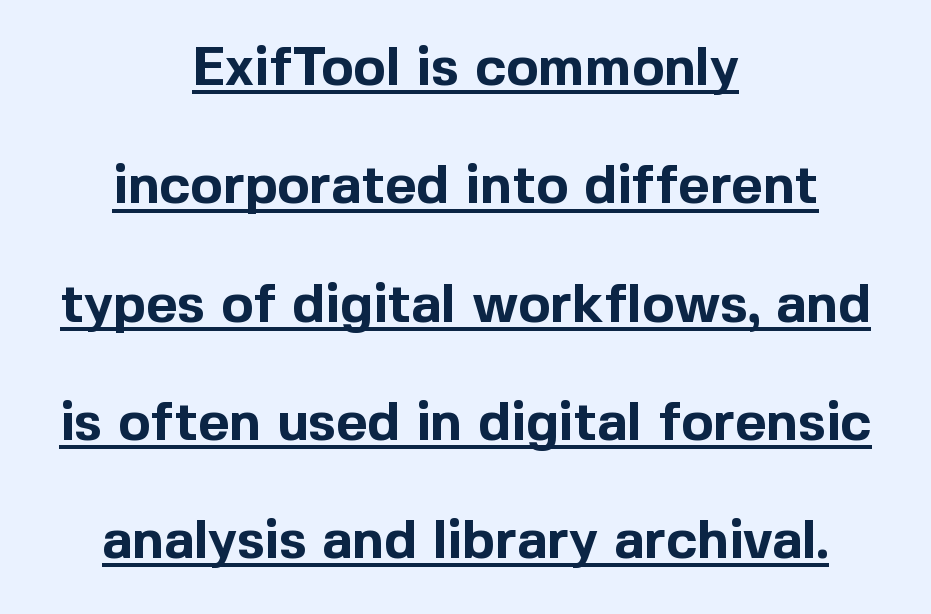
The image shows 54 px bold sans-serif type, upright; set centered, loose line spacing (2.19x), normal letter spacing, underlined; a medium x-height.
